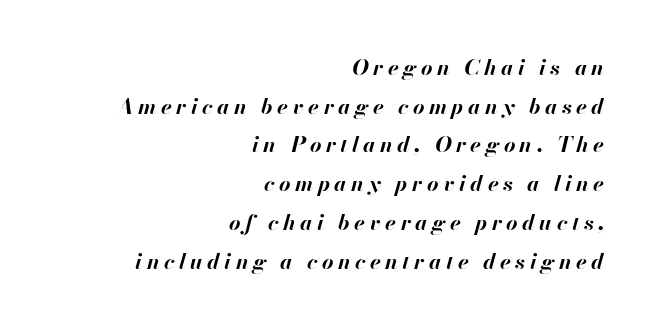
Q: Is the text bold? A: Yes.
Q: Is the text italic (slanted)? A: Yes, it leans right by about 13 degrees.
Q: Is the text underlined? A: No.
Q: How is the paragraph aligned? A: Right-aligned.
Q: Is the spacing between letters normal or unusually wide? A: Unusually wide.
